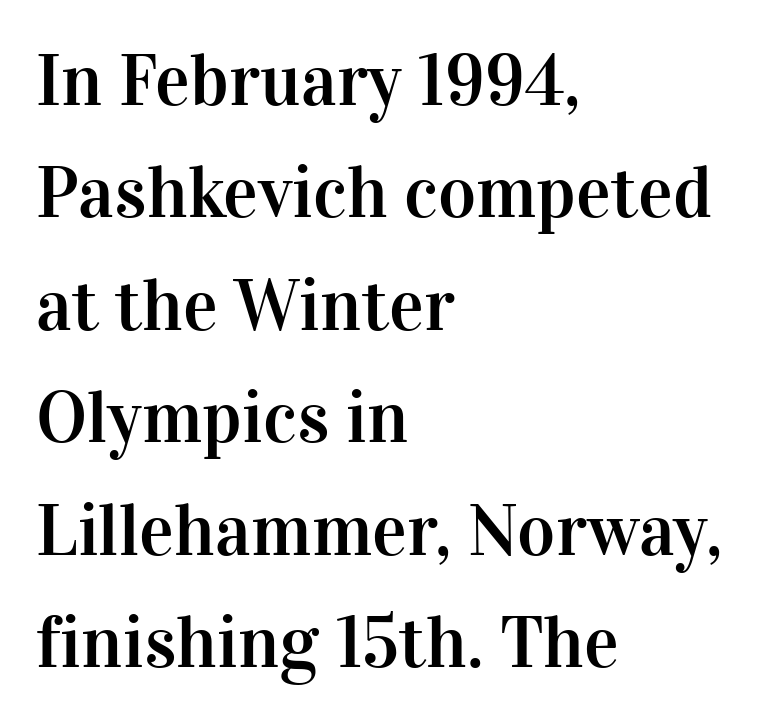
Q: Is the text italic (slanted)? A: No, it is upright.
Q: Is the typeface a serif or a sans-serif typeface? A: Serif.
Q: Is the text underlined? A: No.
Q: How is the paragraph aligned? A: Left-aligned.
Q: Is the spacing between letters normal or unusually wide? A: Normal.
Q: Is the spacing between lines tight, normal or loose? A: Normal.
Q: Width (condensed, normal, or wide)? A: Normal.
Q: Stroke contrast? A: High.
Q: x-height? A: Medium.
Q: Monospaced? A: No.
